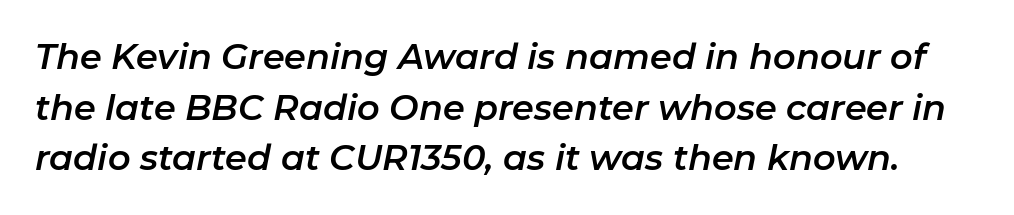
A typesetter would mark this as italic. Standard letterfit; no display-style spreading of the glyphs. The letters advance in unequal steps, a hallmark of proportional type. The space beneath each line is pristine and unruled.
